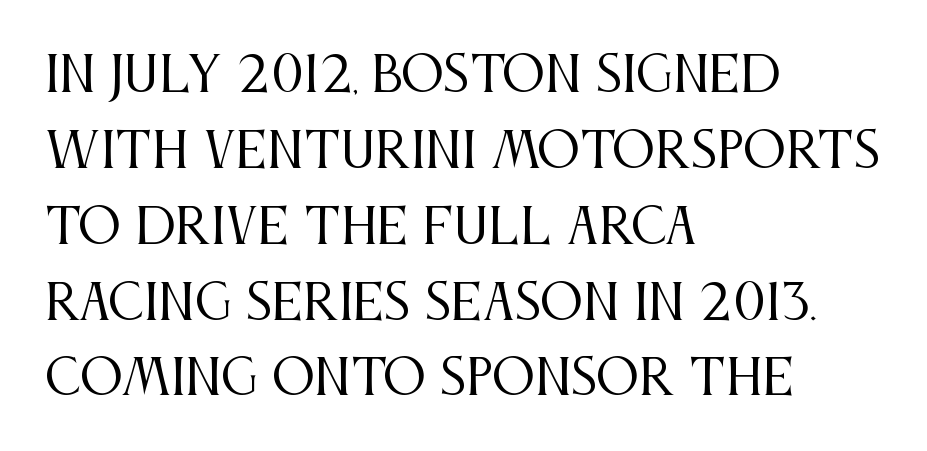
The font's upright variant was chosen for this text. A bare baseline throughout the passage. Do the characters align in a grid? No, the font is proportional. The face looks like a standard text weight, possibly lighter. Successive baselines arrive at the customary interval.
